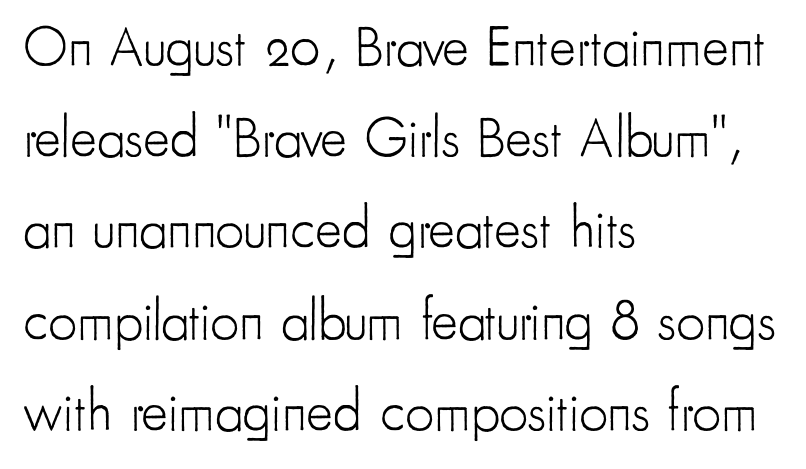
The image shows 57 px light, condensed sans-serif type, upright; set left-aligned, normal line spacing (1.6x), normal letter spacing, not underlined; low stroke contrast and a small x-height.
